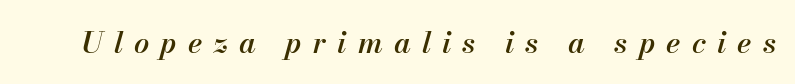
{"italic": "yes", "lean": "right", "slant_degrees": 13, "bold": "semi", "weight": "semibold", "width": "normal", "stroke_contrast": "medium", "x_height": "small", "monospaced": "no", "underline": "no", "letter_spacing": "wide", "letter_spacing_em": 0.37, "glyph_px": 30}
